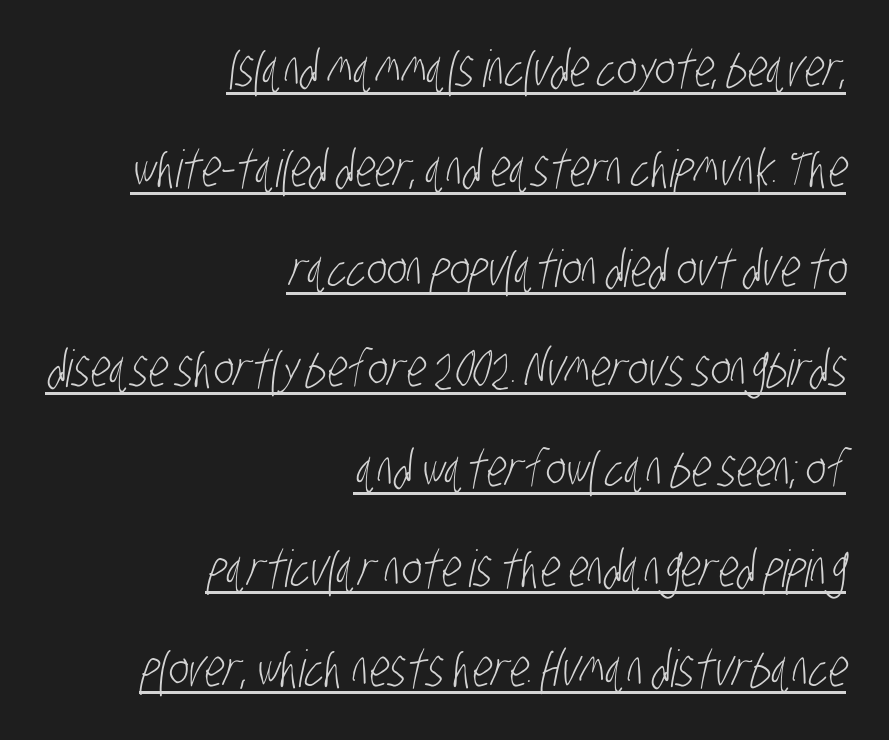
The compositor pushed each line to the right boundary. Do the characters align in a grid? No, the font is proportional. Caption: standard tracking, unaltered. Heft: none added — not bold. Line spacing here is loose.
